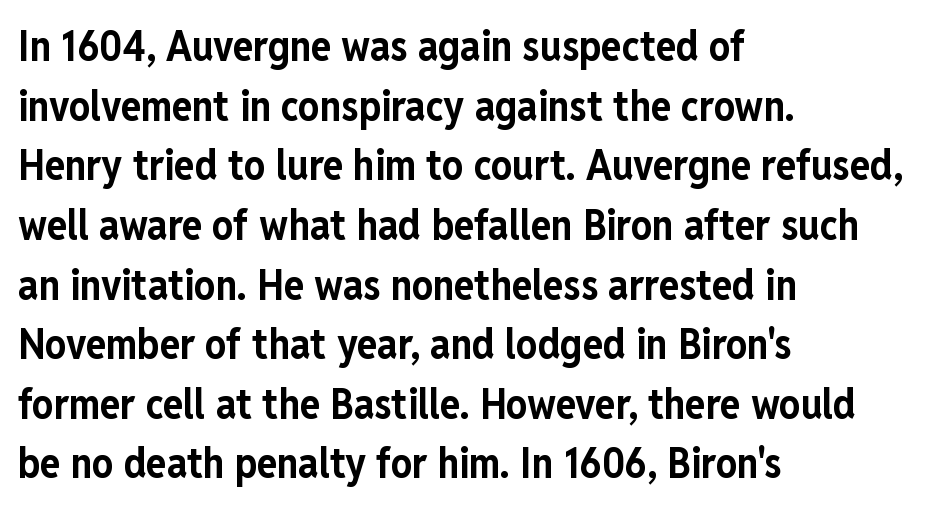
{"serif": "no", "italic": "no", "bold": "yes", "weight": "bold", "width": "condensed", "stroke_contrast": "low", "x_height": "medium", "monospaced": "no", "underline": "no", "align": "left", "line_spacing": "normal", "line_spacing_ratio": 1.42, "letter_spacing": "normal", "letter_spacing_em": 0.0, "glyph_px": 42}
